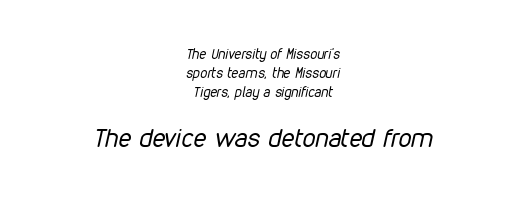
{"italic": "yes", "lean": "right", "slant_degrees": 12, "bold": "no", "underline": "no", "align": "center", "line_spacing": "normal", "line_spacing_ratio": 1.35, "letter_spacing": "normal", "letter_spacing_em": 0.0, "larger_block": "second", "size_ratio": 1.86, "glyph_px": 26}
